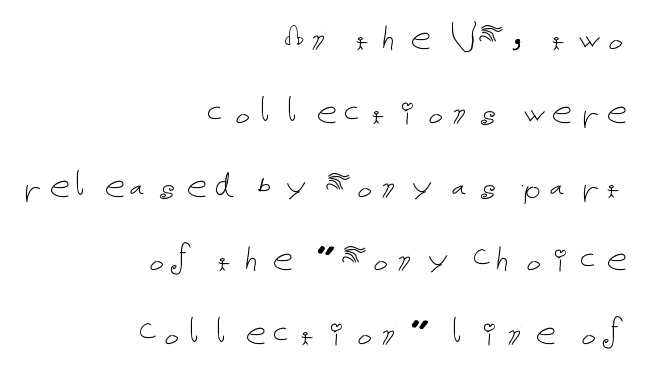
{"italic": "no", "bold": "no", "weight": "thin", "width": "normal", "stroke_contrast": "low", "x_height": "medium", "underline": "no", "align": "right", "line_spacing_ratio": 1.8, "glyph_px": 41}
